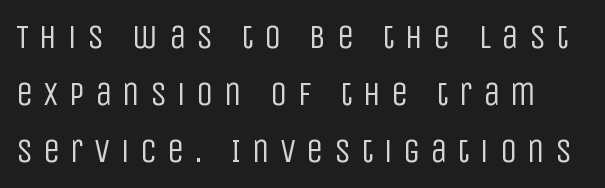
Q: Is the text bold? A: No.
Q: Is the text italic (slanted)? A: No, it is upright.
Q: Is the typeface a serif or a sans-serif typeface? A: Sans-serif.
Q: Is the text underlined? A: No.
Q: Is the spacing between letters normal or unusually wide? A: Unusually wide.
Q: Is the spacing between lines tight, normal or loose? A: Normal.
Q: Width (condensed, normal, or wide)? A: Condensed.
Q: Stroke contrast? A: Low.
Q: x-height? A: Large.
Q: Monospaced? A: No.
